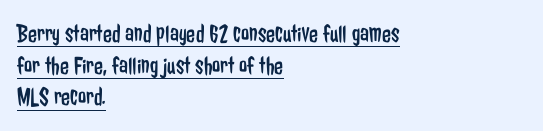
Q: Is the text bold? A: No.
Q: Is the text italic (slanted)? A: No, it is upright.
Q: Is the text underlined? A: Yes.
Q: How is the paragraph aligned? A: Left-aligned.
Q: Is the spacing between letters normal or unusually wide? A: Normal.
